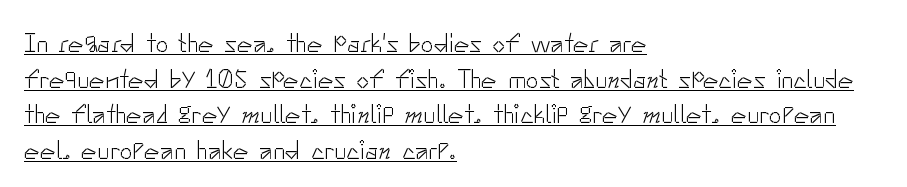
The image shows 26 px text type, upright; set left-aligned, normal line spacing (1.37x), normal letter spacing, underlined.
